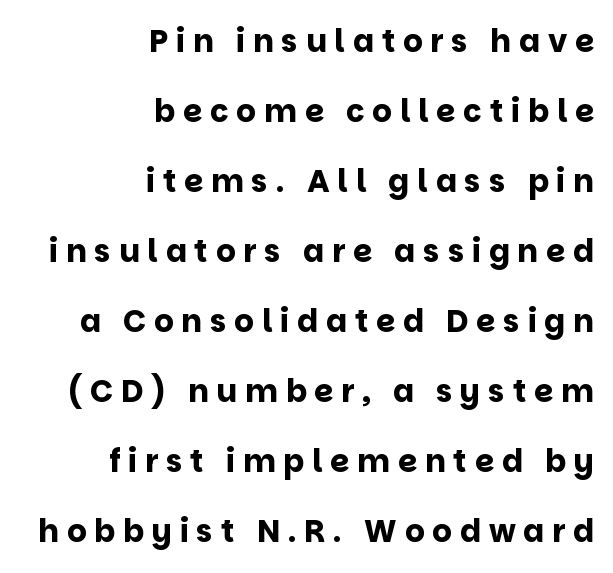
How heavy is the stroke? Heavy — this is a bold. Spacing between characters has been opened up far beyond the box default. Unmarked baselines from the first word to the last. Looks like regular typesetting: each glyph gets only the width it needs. Leftover space on each line is placed entirely before the opening word. Widely set lines give the paragraph a tall, airy silhouette.
